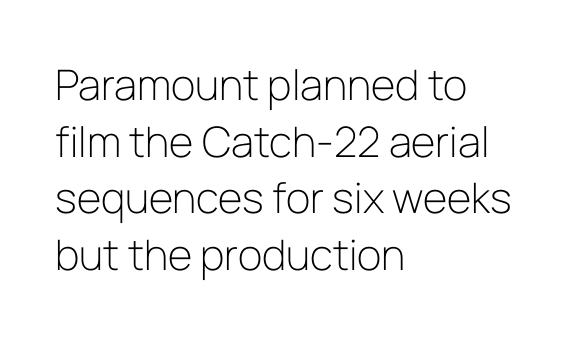
Underlining? Definitely not there. These lines are rendered in a variable-pitch font. Observe the ordinary spacing: letters are neighbours, not strangers. Leading matches the norm, producing a regular column.
